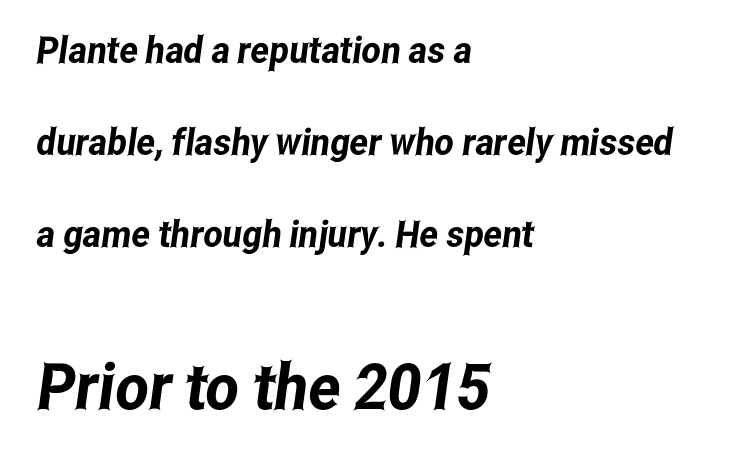
Q: Is the typeface a serif or a sans-serif typeface? A: Sans-serif.
Q: Is the text underlined? A: No.
Q: How is the paragraph aligned? A: Left-aligned.
Q: Is the spacing between letters normal or unusually wide? A: Normal.
Q: Is the spacing between lines tight, normal or loose? A: Loose.
Q: Which block of text is set in a larger size, the first (top) or the second (bottom)? A: The second (bottom) one.
Q: Width (condensed, normal, or wide)? A: Condensed.
Q: Stroke contrast? A: Low.
Q: x-height? A: Medium.
Q: Monospaced? A: No.
